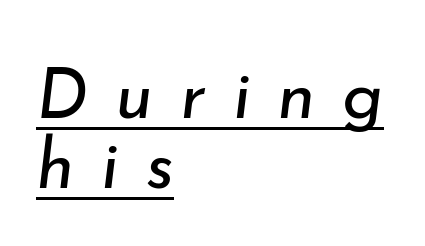
Q: Is the text bold? A: No.
Q: Is the text italic (slanted)? A: Yes, it leans right by about 7 degrees.
Q: Is the text underlined? A: Yes.
Q: How is the paragraph aligned? A: Left-aligned.
Q: Is the spacing between letters normal or unusually wide? A: Unusually wide.
Q: Is the spacing between lines tight, normal or loose? A: Tight.
Q: Width (condensed, normal, or wide)? A: Normal.
Q: Stroke contrast? A: Low.
Q: x-height? A: Small.
Q: Monospaced? A: No.
